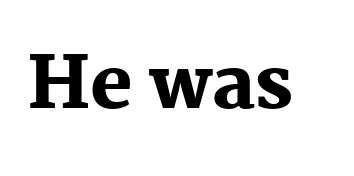
Q: Is the text bold? A: Yes.
Q: Is the text italic (slanted)? A: No, it is upright.
Q: Is the typeface a serif or a sans-serif typeface? A: Serif.
Q: Is the text underlined? A: No.
Q: Is the spacing between letters normal or unusually wide? A: Normal.
Q: Width (condensed, normal, or wide)? A: Normal.
Q: Stroke contrast? A: Medium.
Q: x-height? A: Medium.
Q: Monospaced? A: No.
